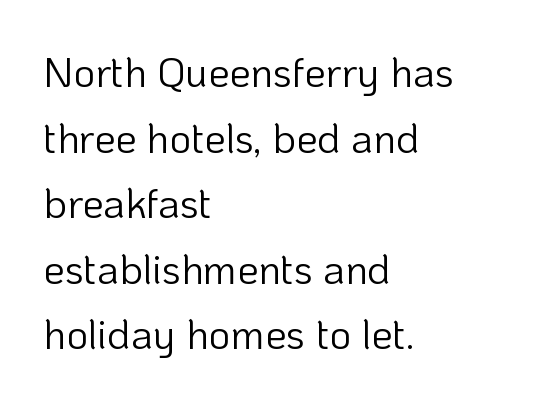
The image shows 42 px light sans-serif type, upright; set left-aligned, normal line spacing (1.56x), normal letter spacing, not underlined; low stroke contrast and a medium x-height.
